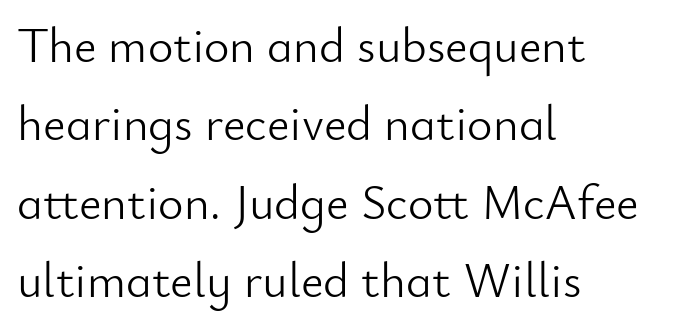
Q: Is the text bold? A: No.
Q: Is the text italic (slanted)? A: No, it is upright.
Q: Is the typeface a serif or a sans-serif typeface? A: Sans-serif.
Q: Is the text underlined? A: No.
Q: How is the paragraph aligned? A: Left-aligned.
Q: Is the spacing between letters normal or unusually wide? A: Normal.
Q: Is the spacing between lines tight, normal or loose? A: Normal.
Q: Width (condensed, normal, or wide)? A: Normal.
Q: Stroke contrast? A: Low.
Q: x-height? A: Small.
Q: Monospaced? A: No.
